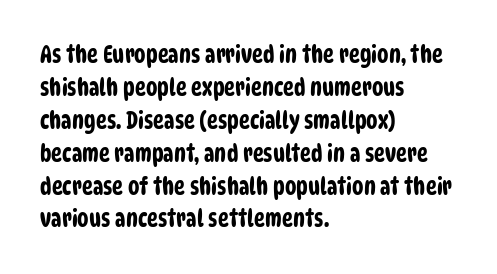
A clean baseline with only descenders dipping below it. This sample is left-justified, so line endings fall wherever the words run out. Leading matches the norm, producing a regular column. A typesetter would call this zero additional tracking.
